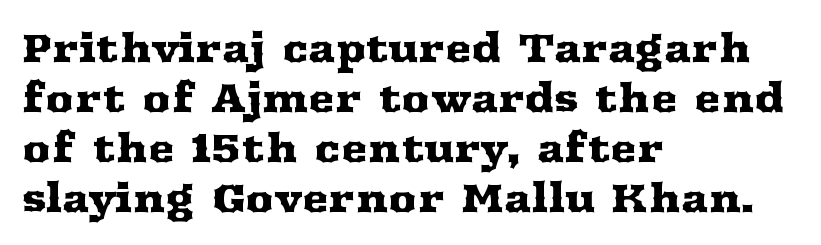
Q: Is the text italic (slanted)? A: No, it is upright.
Q: Is the typeface a serif or a sans-serif typeface? A: Serif.
Q: Is the text underlined? A: No.
Q: How is the paragraph aligned? A: Left-aligned.
Q: Is the spacing between letters normal or unusually wide? A: Normal.
Q: Is the spacing between lines tight, normal or loose? A: Normal.
Q: Width (condensed, normal, or wide)? A: Wide.
Q: Stroke contrast? A: Medium.
Q: x-height? A: Medium.
Q: Monospaced? A: No.
